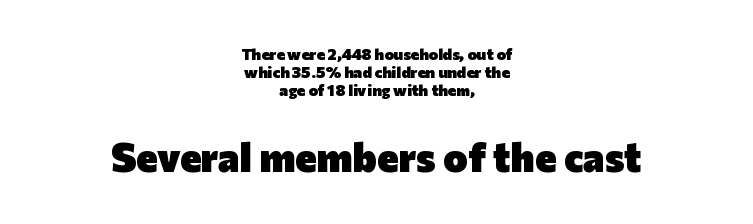
Q: Is the text bold? A: Yes.
Q: Is the text italic (slanted)? A: No, it is upright.
Q: Is the typeface a serif or a sans-serif typeface? A: Sans-serif.
Q: Is the text underlined? A: No.
Q: How is the paragraph aligned? A: Centered.
Q: Is the spacing between letters normal or unusually wide? A: Normal.
Q: Is the spacing between lines tight, normal or loose? A: Tight.
Q: Which block of text is set in a larger size, the first (top) or the second (bottom)? A: The second (bottom) one.
Q: Width (condensed, normal, or wide)? A: Normal.
Q: Stroke contrast? A: Low.
Q: x-height? A: Medium.
Q: Monospaced? A: No.
